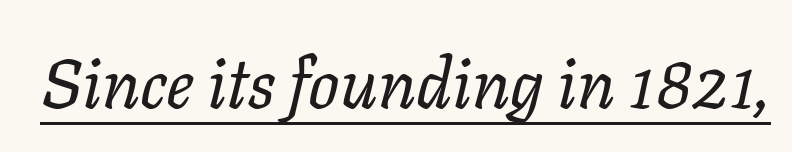
The image shows 69 px regular-weight type, italic (leaning right); set normal letter spacing, underlined; low stroke contrast and a medium x-height.
